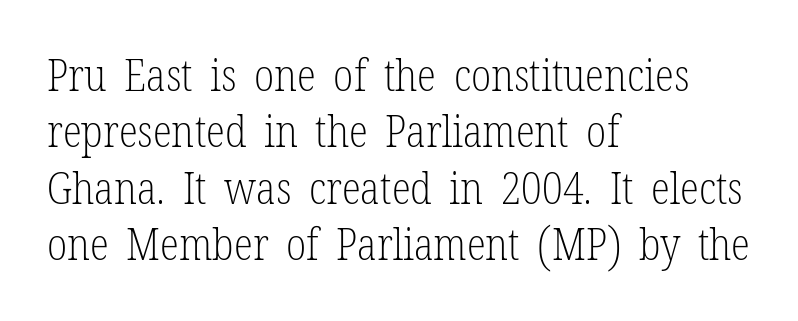
Q: Is the text bold? A: No.
Q: Is the text italic (slanted)? A: No, it is upright.
Q: Is the typeface a serif or a sans-serif typeface? A: Serif.
Q: Is the text underlined? A: No.
Q: How is the paragraph aligned? A: Left-aligned.
Q: Is the spacing between letters normal or unusually wide? A: Normal.
Q: Is the spacing between lines tight, normal or loose? A: Normal.
Q: Width (condensed, normal, or wide)? A: Condensed.
Q: Stroke contrast? A: Low.
Q: x-height? A: Medium.
Q: Monospaced? A: No.
